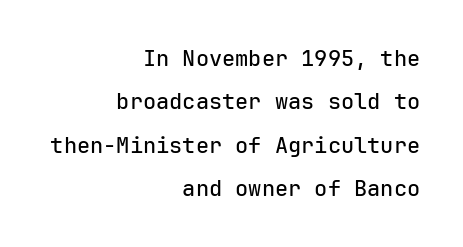
{"italic": "no", "underline": "no", "align": "right", "line_spacing": "loose", "line_spacing_ratio": 1.97, "letter_spacing": "normal", "letter_spacing_em": 0.0, "glyph_px": 22}
